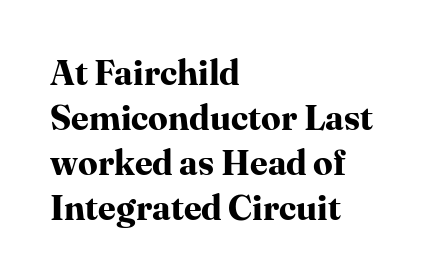
The image shows 35 px bold serif type, upright; set left-aligned, normal line spacing (1.29x), normal letter spacing, not underlined; high stroke contrast and a medium x-height.
